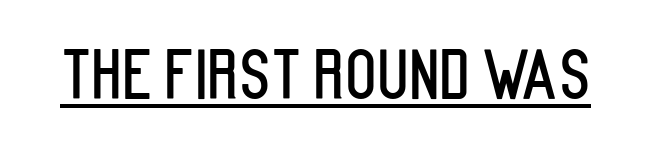
Q: Is the text italic (slanted)? A: No, it is upright.
Q: Is the typeface a serif or a sans-serif typeface? A: Sans-serif.
Q: Is the text underlined? A: Yes.
Q: Is the spacing between letters normal or unusually wide? A: Normal.
Q: Width (condensed, normal, or wide)? A: Condensed.
Q: Stroke contrast? A: Low.
Q: x-height? A: Large.
Q: Monospaced? A: No.
